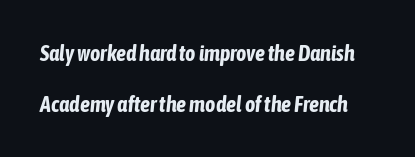
Q: Is the text bold? A: Yes.
Q: Is the text italic (slanted)? A: Yes, it leans right by about 6 degrees.
Q: Is the text underlined? A: No.
Q: Is the spacing between letters normal or unusually wide? A: Normal.
Q: Is the spacing between lines tight, normal or loose? A: Loose.
